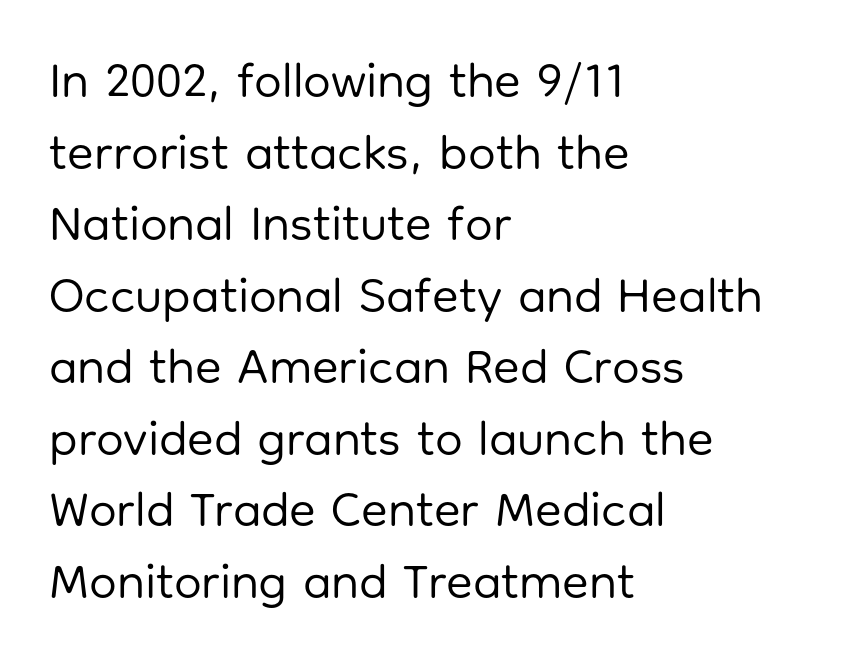
Q: Is the text bold? A: No.
Q: Is the text italic (slanted)? A: No, it is upright.
Q: Is the typeface a serif or a sans-serif typeface? A: Sans-serif.
Q: Is the text underlined? A: No.
Q: How is the paragraph aligned? A: Left-aligned.
Q: Is the spacing between letters normal or unusually wide? A: Normal.
Q: Is the spacing between lines tight, normal or loose? A: Normal.
Q: Width (condensed, normal, or wide)? A: Normal.
Q: Stroke contrast? A: Low.
Q: x-height? A: Medium.
Q: Monospaced? A: No.
